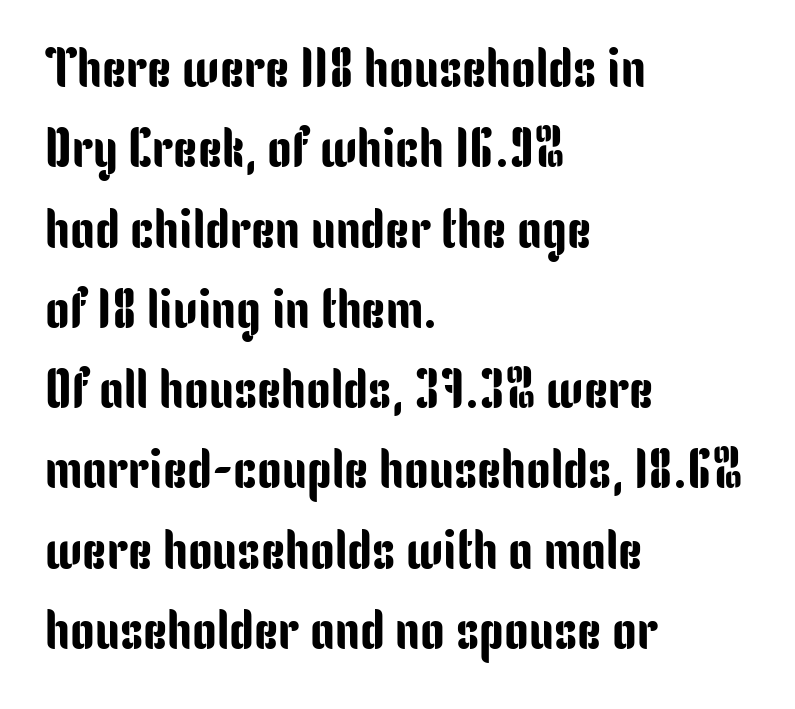
The image shows 55 px condensed sans-serif type, upright; set left-aligned, normal line spacing (1.46x), normal letter spacing, not underlined; low stroke contrast and a medium x-height.
